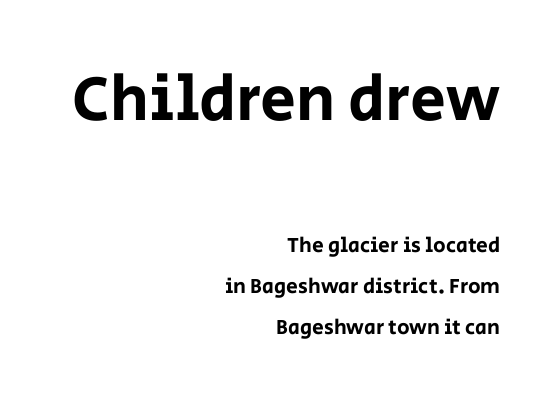
The image shows 64 px sans-serif type, upright; set right-aligned, loose line spacing (1.95x), normal letter spacing, not underlined; the first (top) block is 3.05x larger; low stroke contrast and a large x-height.
